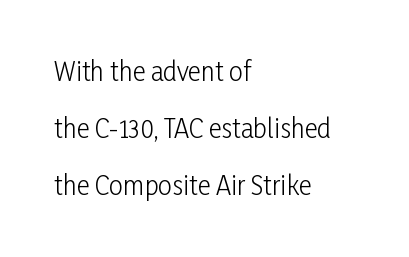
The image shows 25 px text type, upright; set left-aligned, loose line spacing (2.29x), normal letter spacing, not underlined.
